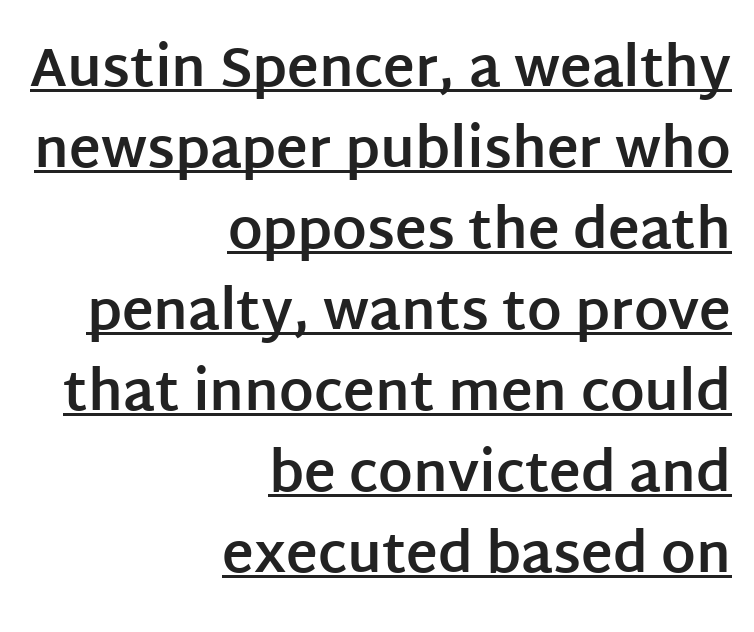
The image shows 54 px bold sans-serif type, upright; set right-aligned, normal line spacing (1.5x), normal letter spacing, underlined; low stroke contrast and a large x-height.
